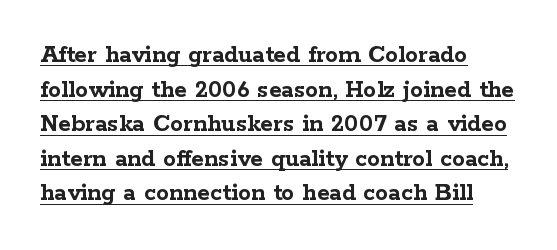
These lines carry a lot of weight — the face is fully bold. Horizontally, the lines are justified to the leading edge only. Regular leading. The string is rendered with underlining switched on. Does the lettering tilt? It doesn't — this is upright. Nothing unusual about the tracking: characters are spaced as the font intends.
